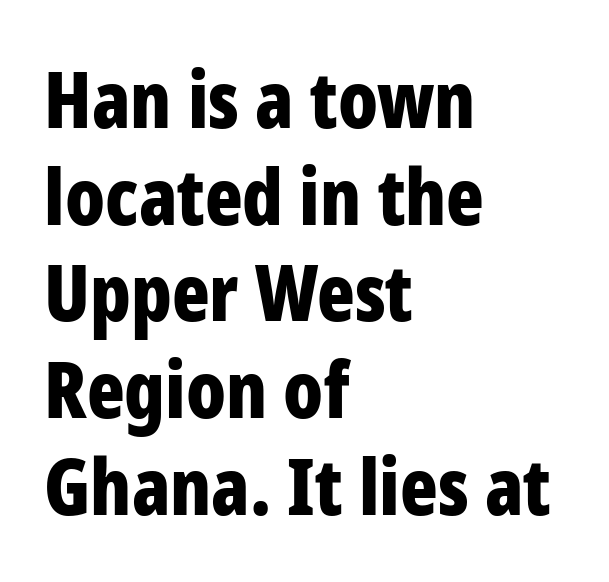
{"serif": "no", "italic": "no", "bold": "yes", "weight": "bold", "width": "condensed", "stroke_contrast": "low", "x_height": "medium", "monospaced": "no", "underline": "no", "align": "left", "line_spacing_ratio": 1.24, "letter_spacing": "normal", "letter_spacing_em": 0.0, "glyph_px": 78}
